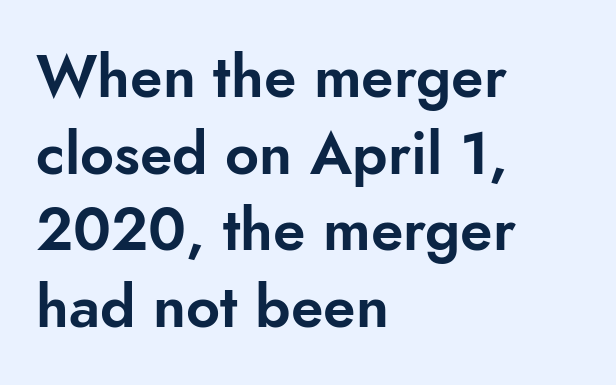
The image shows 59 px sans-serif type, upright; set left-aligned, normal line spacing (1.3x), normal letter spacing, not underlined; low stroke contrast and a small x-height.
